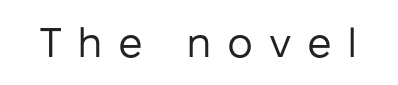
The foot of each line stays bare and open. Think of a printed novel: that variable character pitch is what you see here. Stem width sits at or under what a default text font uses. Posture: vertical. These lines are composed in type without serifs. What stands out about the letter spacing? Its width — letters are far apart.
